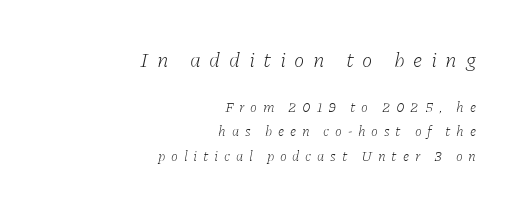
The image shows 21 px text type, italic (leaning right); set right-aligned, line spacing 1.73x, unusually wide letter spacing (+0.41 em), not underlined; the first (top) block is 1.5x larger.
